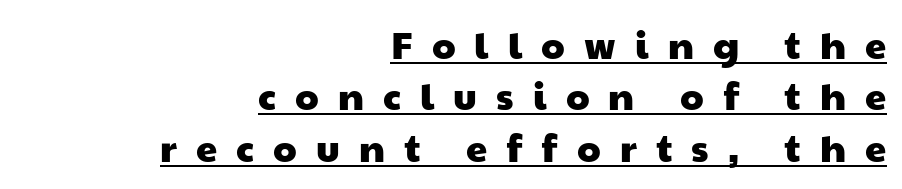
The image shows 38 px wide sans-serif type; set right-aligned, normal line spacing (1.35x), unusually wide letter spacing (+0.5 em), underlined; low stroke contrast and a medium x-height.
